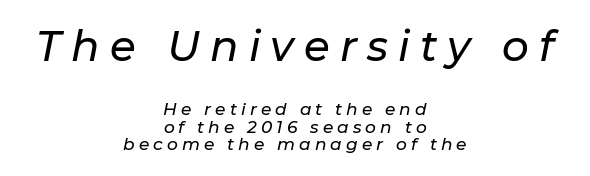
{"italic": "yes", "lean": "right", "slant_degrees": 11, "width": "normal", "stroke_contrast": "low", "x_height": "medium", "monospaced": "no", "underline": "no", "align": "center", "line_spacing": "tight", "line_spacing_ratio": 1.05, "letter_spacing": "wide", "letter_spacing_em": 0.24, "larger_block": "first", "size_ratio": 2.47, "glyph_px": 42}
